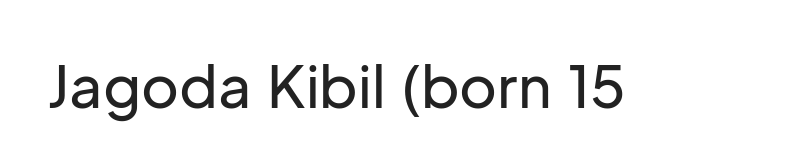
Style check: upright. There is no visible air inserted between adjacent glyphs. Regarding serifs, this sample does without them. Each letter keeps its own natural width here, so spacing adapts to shape. A bare baseline throughout the passage.
